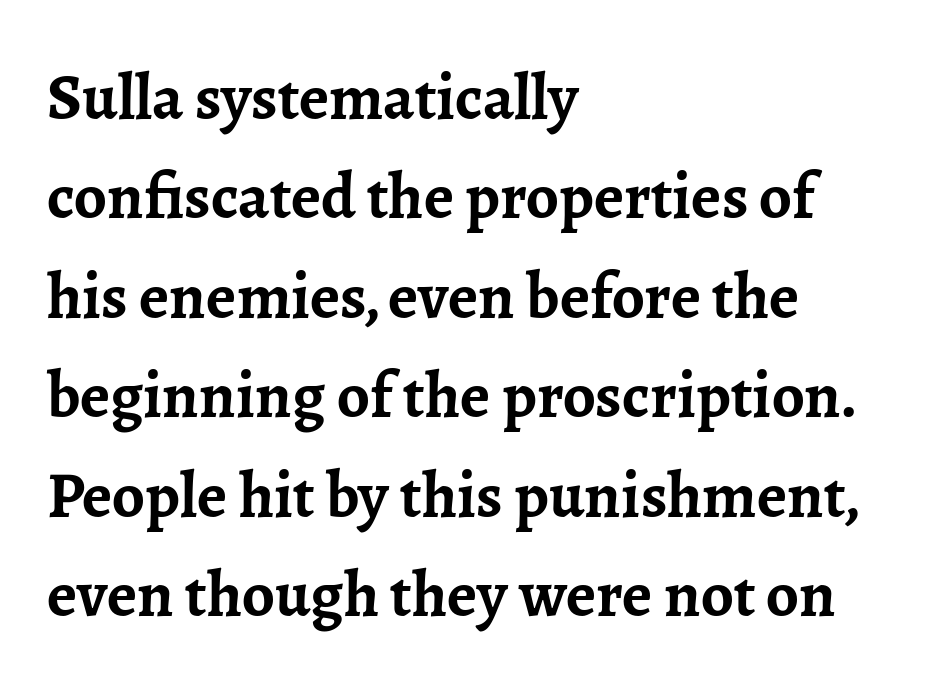
Q: Is the text bold? A: Yes.
Q: Is the text italic (slanted)? A: No, it is upright.
Q: Is the typeface a serif or a sans-serif typeface? A: Serif.
Q: Is the text underlined? A: No.
Q: How is the paragraph aligned? A: Left-aligned.
Q: Is the spacing between letters normal or unusually wide? A: Normal.
Q: Is the spacing between lines tight, normal or loose? A: Normal.
Q: Width (condensed, normal, or wide)? A: Normal.
Q: Stroke contrast? A: Low.
Q: x-height? A: Medium.
Q: Monospaced? A: No.
